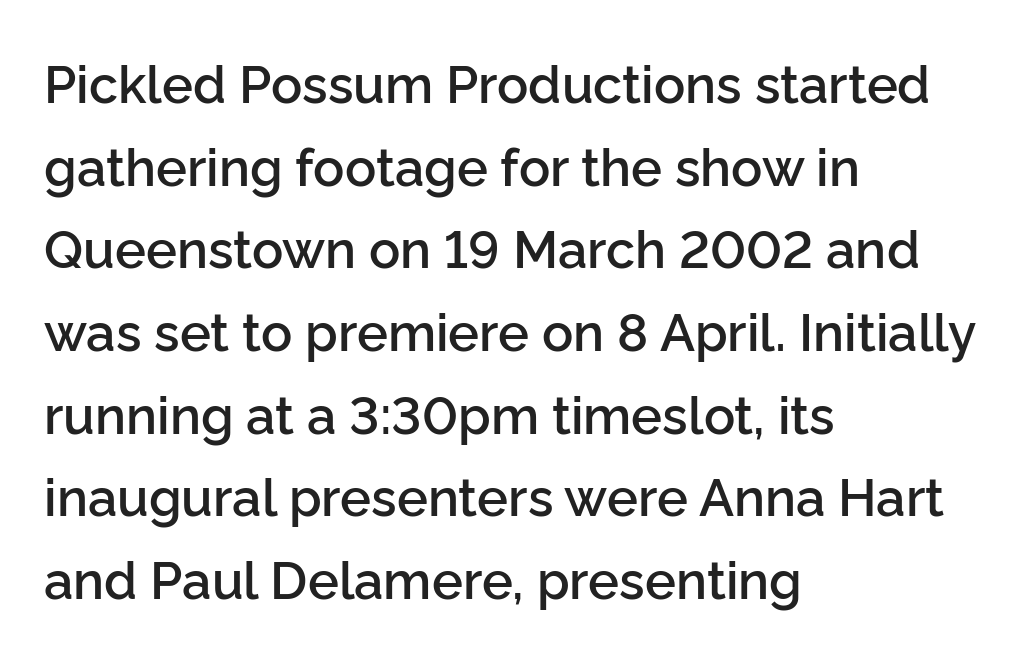
The image shows 52 px semibold sans-serif type, upright; set left-aligned, normal line spacing (1.59x), normal letter spacing, not underlined; low stroke contrast and a medium x-height.
